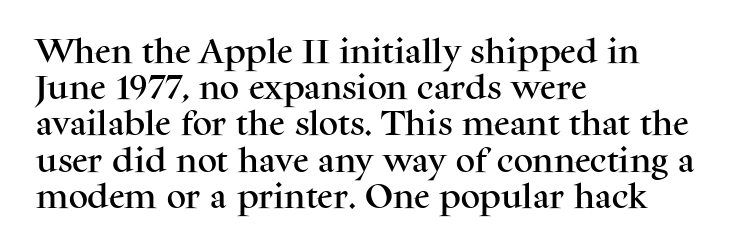
{"italic": "no", "underline": "no", "align": "left", "line_spacing": "normal", "line_spacing_ratio": 1.34, "letter_spacing": "normal", "letter_spacing_em": 0.0, "glyph_px": 27}
